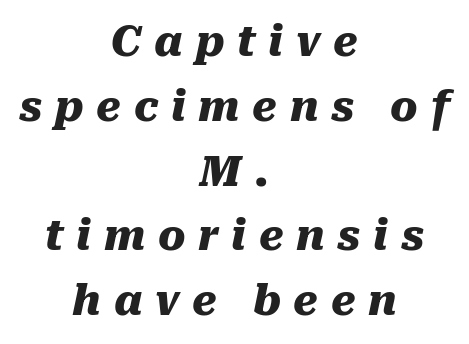
The image shows 41 px heavy type, italic (leaning right); set centered, normal line spacing (1.58x), unusually wide letter spacing (+0.31 em), not underlined; medium stroke contrast and a medium x-height.
